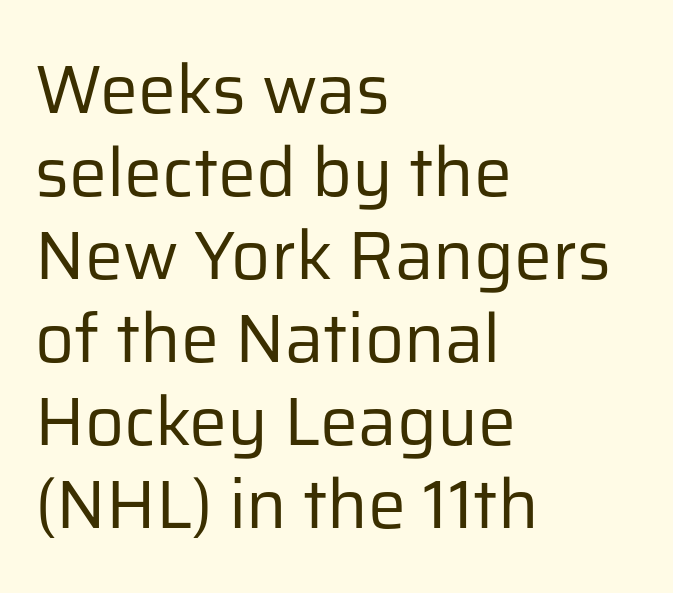
The image shows 68 px regular-weight sans-serif type, upright; set left-aligned, line spacing 1.22x, normal letter spacing, not underlined; low stroke contrast and a medium x-height.
